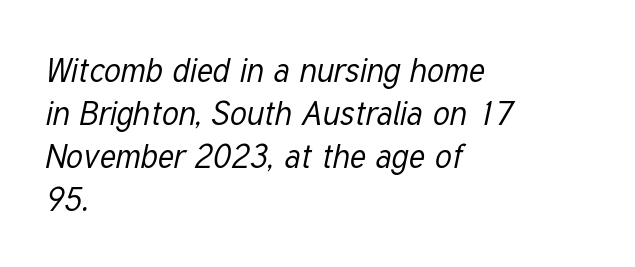
The image shows 33 px regular-weight, condensed type, italic (leaning right); set left-aligned, normal line spacing (1.3x), normal letter spacing, not underlined; low stroke contrast and a medium x-height.
